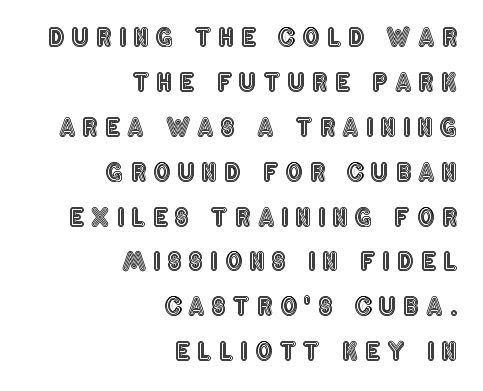
{"italic": "no", "underline": "no", "align": "right", "line_spacing_ratio": 1.87, "letter_spacing": "wide", "letter_spacing_em": 0.3, "glyph_px": 24}
